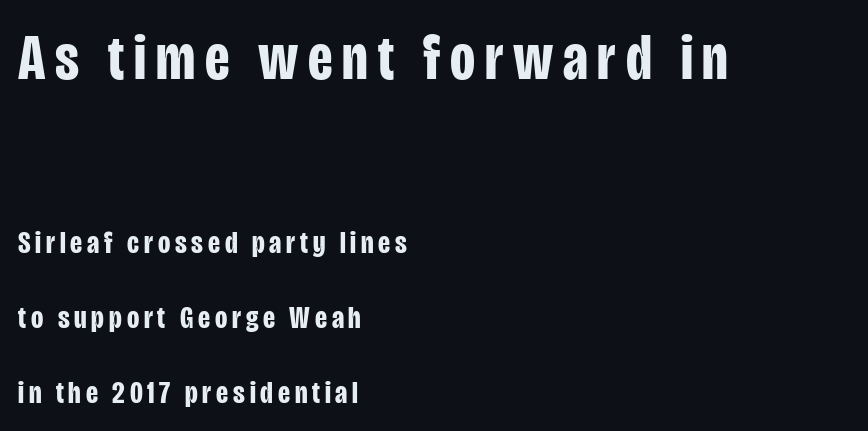
The letters in the upper block stand taller than those in the block below. Plain, unruled lines of type. Spacing verdict: proportional, widths tailored to each character. You'd pick this weight for a headline — it's a proper bold. In terms of letterform style, serifs are entirely absent.
